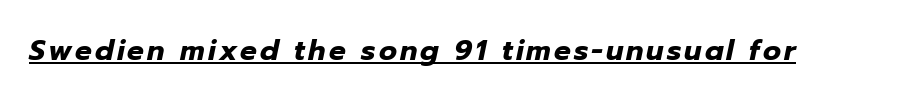
The rendering uses the underline text-decoration. In terms of weight, the rendering is a true, heavy bold. Emphasis-style slanted type is in use. The passage shown is typed in a proportional face where columns would drift.
